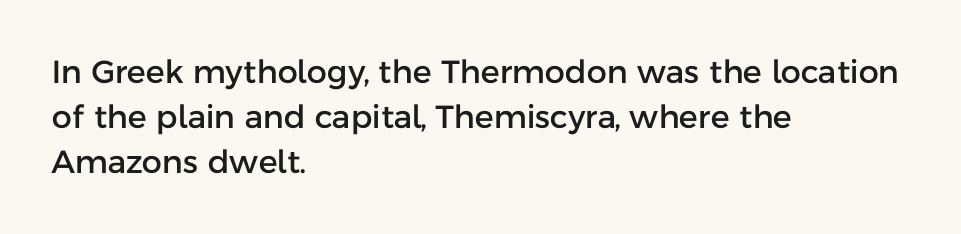
Q: Is the text italic (slanted)? A: No, it is upright.
Q: Is the typeface a serif or a sans-serif typeface? A: Sans-serif.
Q: Is the text underlined? A: No.
Q: How is the paragraph aligned? A: Left-aligned.
Q: Is the spacing between letters normal or unusually wide? A: Normal.
Q: Is the spacing between lines tight, normal or loose? A: Normal.
Q: Width (condensed, normal, or wide)? A: Normal.
Q: Stroke contrast? A: Low.
Q: x-height? A: Medium.
Q: Monospaced? A: No.
